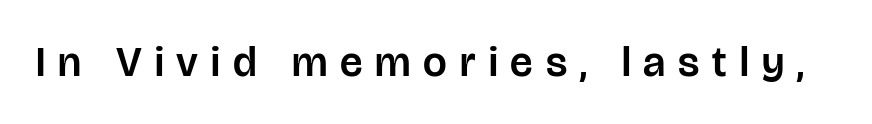
Q: Is the text italic (slanted)? A: No, it is upright.
Q: Is the typeface a serif or a sans-serif typeface? A: Sans-serif.
Q: Is the text underlined? A: No.
Q: Is the spacing between letters normal or unusually wide? A: Unusually wide.
Q: Width (condensed, normal, or wide)? A: Normal.
Q: Stroke contrast? A: Low.
Q: x-height? A: Large.
Q: Monospaced? A: No.
